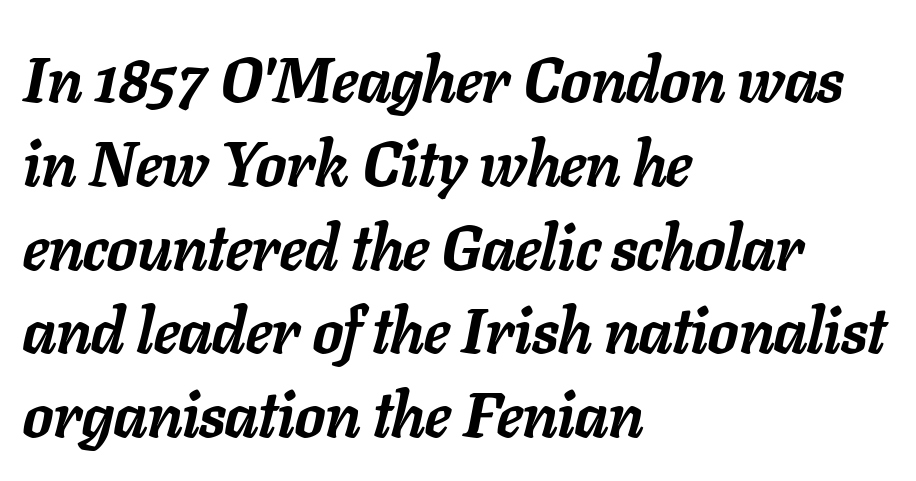
Proportional: the letters do not fall into vertical columns. Compared with typical paragraphs, the rows here are spaced about the same. Characters are canted at an angle relative to the baseline's perpendicular. Words float on clear page, feet unadorned.
